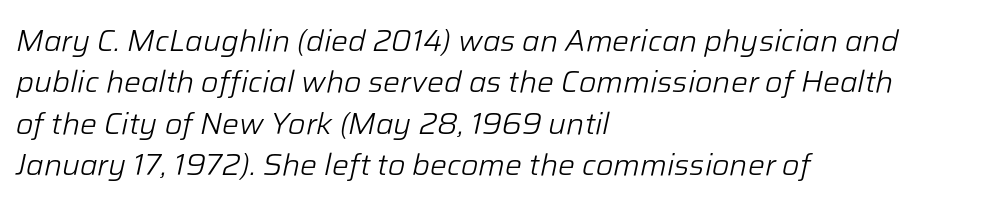
{"italic": "yes", "lean": "right", "slant_degrees": 12, "bold": "no", "weight": "light", "width": "normal", "stroke_contrast": "low", "x_height": "medium", "monospaced": "no", "underline": "no", "align": "left", "line_spacing": "normal", "line_spacing_ratio": 1.38, "letter_spacing": "normal", "letter_spacing_em": 0.0, "glyph_px": 30}
